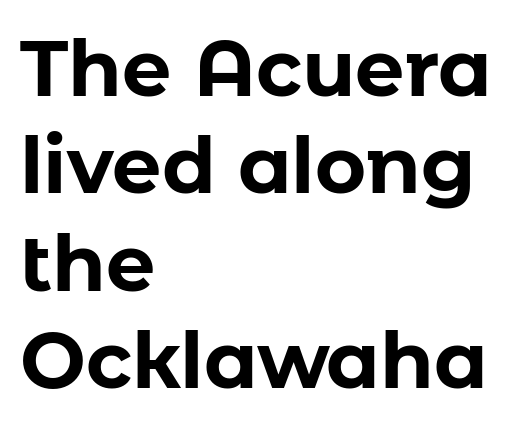
Q: Is the text bold? A: Yes.
Q: Is the text italic (slanted)? A: No, it is upright.
Q: Is the typeface a serif or a sans-serif typeface? A: Sans-serif.
Q: Is the text underlined? A: No.
Q: How is the paragraph aligned? A: Left-aligned.
Q: Is the spacing between letters normal or unusually wide? A: Normal.
Q: Is the spacing between lines tight, normal or loose? A: Normal.
Q: Width (condensed, normal, or wide)? A: Normal.
Q: Stroke contrast? A: Low.
Q: x-height? A: Medium.
Q: Monospaced? A: No.
